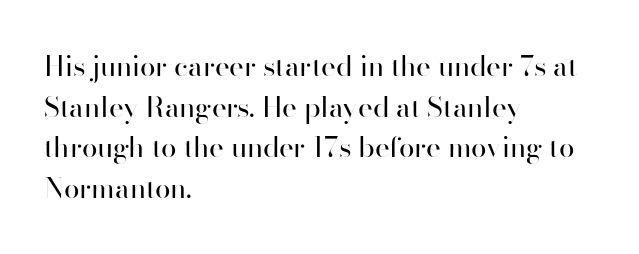
{"serif": "no", "italic": "no", "bold": "no", "weight": "regular", "width": "normal", "stroke_contrast": "high", "x_height": "small", "monospaced": "no", "underline": "no", "align": "left", "line_spacing": "normal", "line_spacing_ratio": 1.45, "letter_spacing": "normal", "letter_spacing_em": 0.0, "glyph_px": 28}
